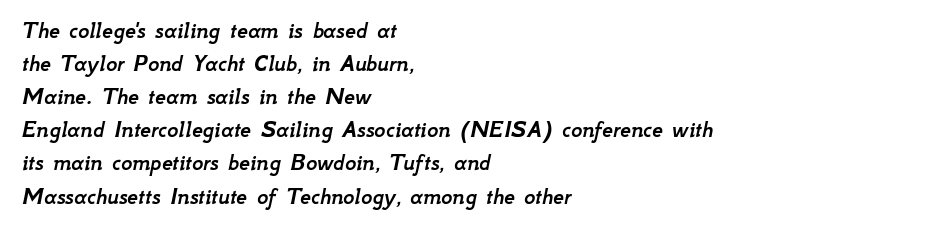
The image shows 24 px text type, italic (leaning right); set left-aligned, normal line spacing (1.38x), normal letter spacing, not underlined.
